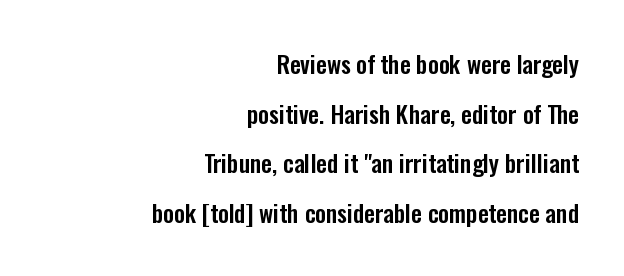
In terms of leading, this rendering errs on the spacious side. The specimen omits any rule beneath the text block's lines. This is roman type, the default non-slanted kind. Characters follow at the spacing the type designer built in. These lines are set flush right with a ragged left edge.
